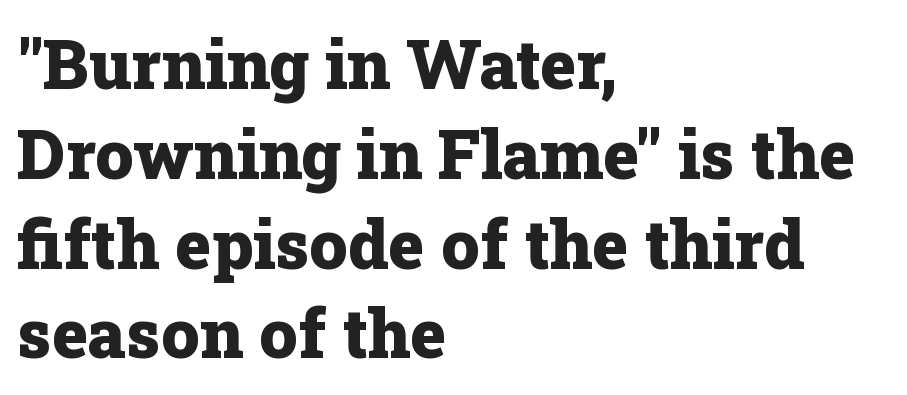
The image shows 68 px heavy serif type, upright; set left-aligned, normal line spacing (1.32x), normal letter spacing, not underlined; low stroke contrast and a medium x-height.
